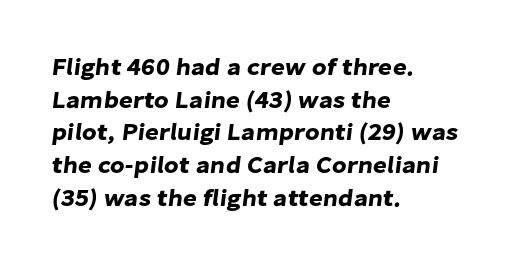
Q: Is the text underlined? A: No.
Q: How is the paragraph aligned? A: Left-aligned.
Q: Is the spacing between letters normal or unusually wide? A: Normal.
Q: Is the spacing between lines tight, normal or loose? A: Normal.
